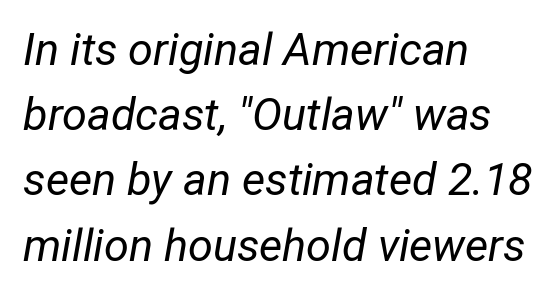
{"italic": "yes", "lean": "right", "slant_degrees": 12, "bold": "no", "weight": "regular", "width": "condensed", "stroke_contrast": "low", "x_height": "medium", "monospaced": "no", "underline": "no", "align": "left", "line_spacing": "normal", "line_spacing_ratio": 1.45, "letter_spacing": "normal", "letter_spacing_em": 0.0, "glyph_px": 45}
